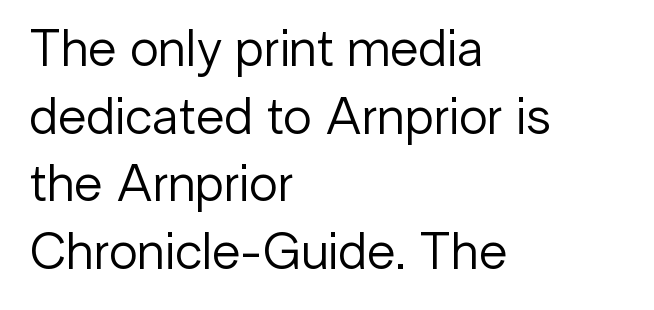
Q: Is the text bold? A: No.
Q: Is the text italic (slanted)? A: No, it is upright.
Q: Is the typeface a serif or a sans-serif typeface? A: Sans-serif.
Q: Is the text underlined? A: No.
Q: How is the paragraph aligned? A: Left-aligned.
Q: Is the spacing between letters normal or unusually wide? A: Normal.
Q: Is the spacing between lines tight, normal or loose? A: Normal.
Q: Width (condensed, normal, or wide)? A: Normal.
Q: Stroke contrast? A: Low.
Q: x-height? A: Medium.
Q: Monospaced? A: No.
